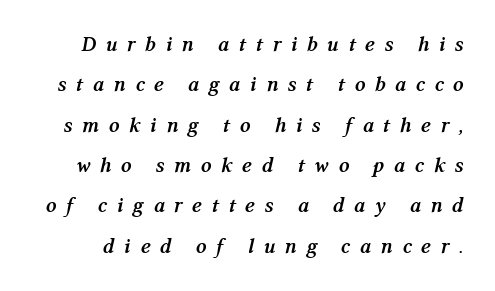
Yep, that's italic — everything's leaning. What stands out about the letter spacing? Its width — letters are far apart. Decoration check: the copy has no underline. Weight: bold.
